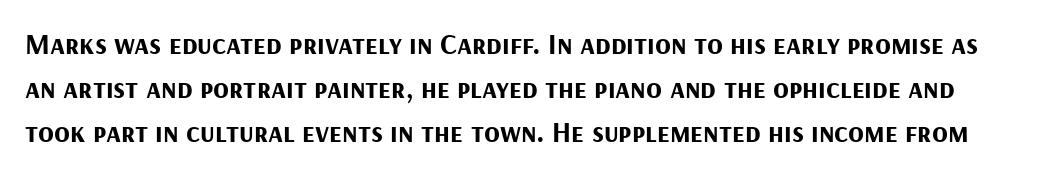
The image shows 29 px bold sans-serif type, upright; set normal line spacing (1.52x), normal letter spacing, not underlined; medium stroke contrast and a medium x-height.
